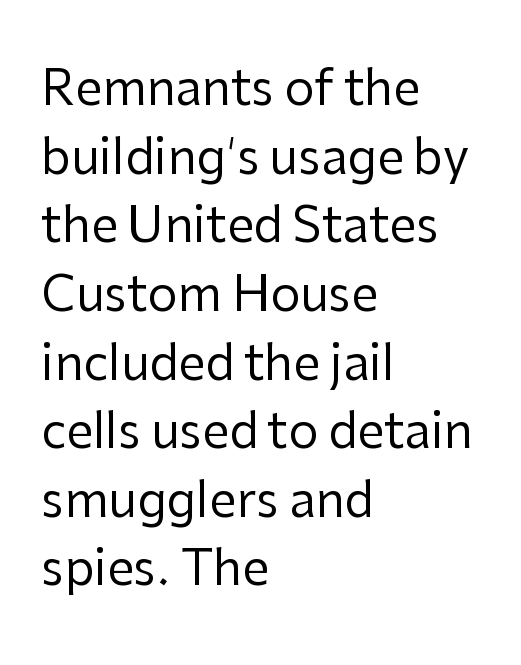
Q: Is the text bold? A: No.
Q: Is the text italic (slanted)? A: No, it is upright.
Q: Is the typeface a serif or a sans-serif typeface? A: Sans-serif.
Q: Is the text underlined? A: No.
Q: How is the paragraph aligned? A: Left-aligned.
Q: Is the spacing between letters normal or unusually wide? A: Normal.
Q: Is the spacing between lines tight, normal or loose? A: Normal.
Q: Width (condensed, normal, or wide)? A: Normal.
Q: Stroke contrast? A: Low.
Q: x-height? A: Medium.
Q: Monospaced? A: No.
